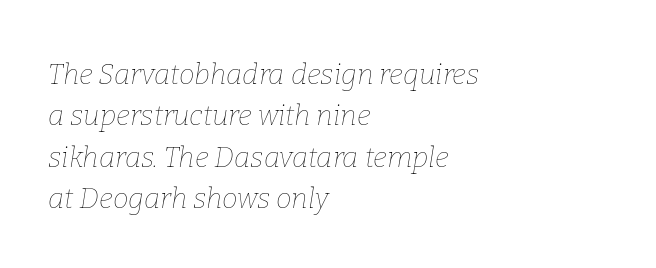
The image shows 28 px thin type, italic (leaning right); set left-aligned, normal line spacing (1.48x), normal letter spacing, not underlined; low stroke contrast and a medium x-height.
